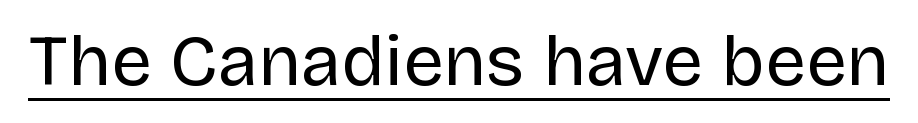
{"serif": "no", "italic": "no", "bold": "no", "weight": "regular", "width": "normal", "stroke_contrast": "low", "x_height": "large", "monospaced": "no", "underline": "yes", "letter_spacing": "normal", "letter_spacing_em": 0.0, "glyph_px": 72}
